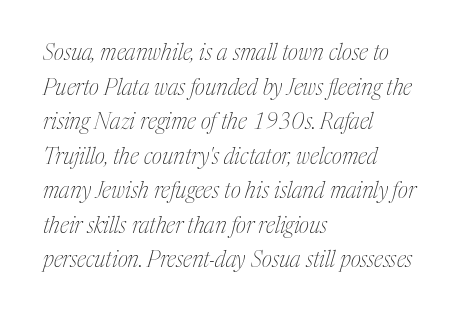
Tracking value appears to be zero — textbook default spacing. The typography opts for an oblique posture over an upright one. The strokes are not fattened; the text isn't bold. The typesetter chose a ragged-right arrangement here. Is there much room between lines? A standard amount, neither cramped nor airy.
